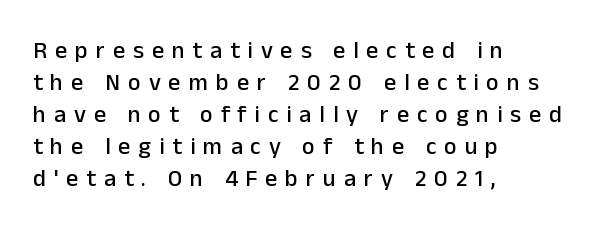
Has an underline been added? It has not. The letters stand upright; this is a roman face. Does the copy run flush right? No — it runs flush left. The line texture is sparse and dotted thanks to wide tracking. These lines sit exactly where default settings would place them.
